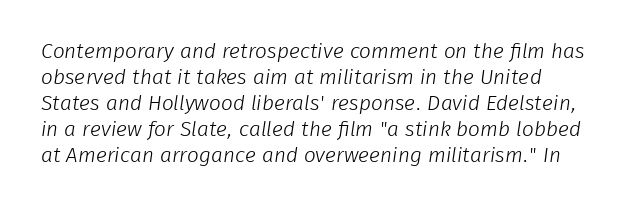
Q: Is the text bold? A: No.
Q: Is the text underlined? A: No.
Q: Is the spacing between letters normal or unusually wide? A: Normal.
